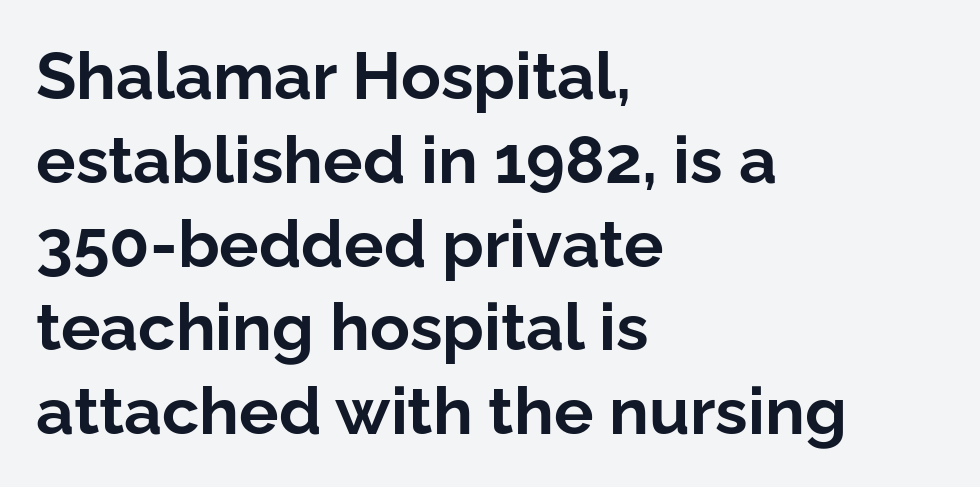
Is this a fixed-width face? No — the glyphs have proportional, varying widths. This sample is left-justified, so line endings fall wherever the words run out. How are the letters spaced? Ordinarily, with no added tracking. Is this a sans? Yes — the strokes have no serifs.
